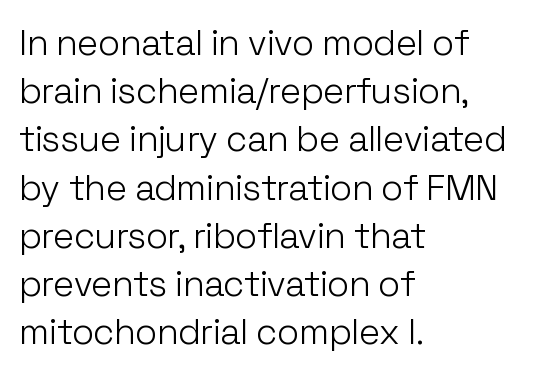
Q: Is the text bold? A: No.
Q: Is the text italic (slanted)? A: No, it is upright.
Q: Is the typeface a serif or a sans-serif typeface? A: Sans-serif.
Q: Is the text underlined? A: No.
Q: How is the paragraph aligned? A: Left-aligned.
Q: Is the spacing between letters normal or unusually wide? A: Normal.
Q: Is the spacing between lines tight, normal or loose? A: Normal.
Q: Width (condensed, normal, or wide)? A: Normal.
Q: Stroke contrast? A: Low.
Q: x-height? A: Medium.
Q: Monospaced? A: No.
